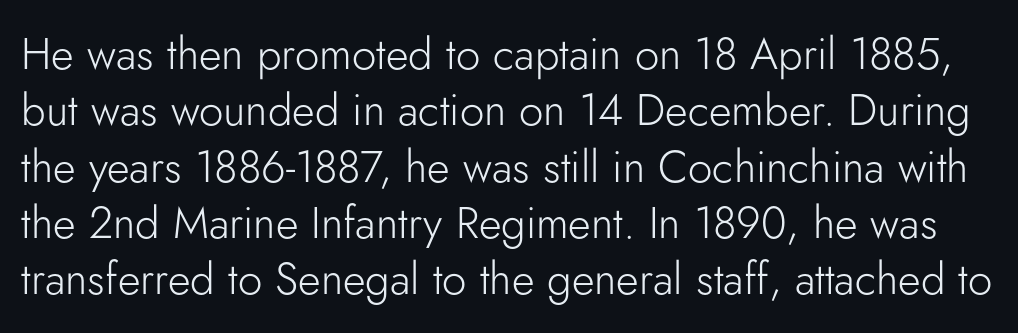
Q: Is the text bold? A: No.
Q: Is the text italic (slanted)? A: No, it is upright.
Q: Is the typeface a serif or a sans-serif typeface? A: Sans-serif.
Q: Is the text underlined? A: No.
Q: Is the spacing between letters normal or unusually wide? A: Normal.
Q: Is the spacing between lines tight, normal or loose? A: Normal.
Q: Width (condensed, normal, or wide)? A: Normal.
Q: Stroke contrast? A: Low.
Q: x-height? A: Small.
Q: Monospaced? A: No.
